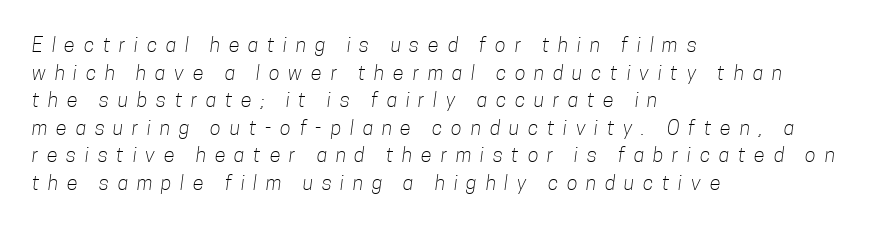
The image shows 20 px text type; set left-aligned, normal line spacing (1.38x), unusually wide letter spacing (+0.44 em), not underlined.
